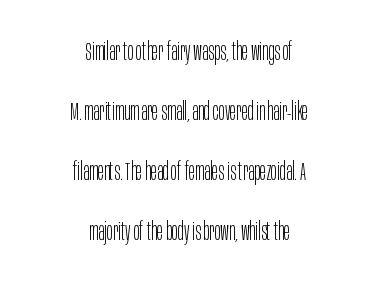
The image shows 25 px text type, upright; set centered, loose line spacing (2.4x), normal letter spacing, not underlined.
